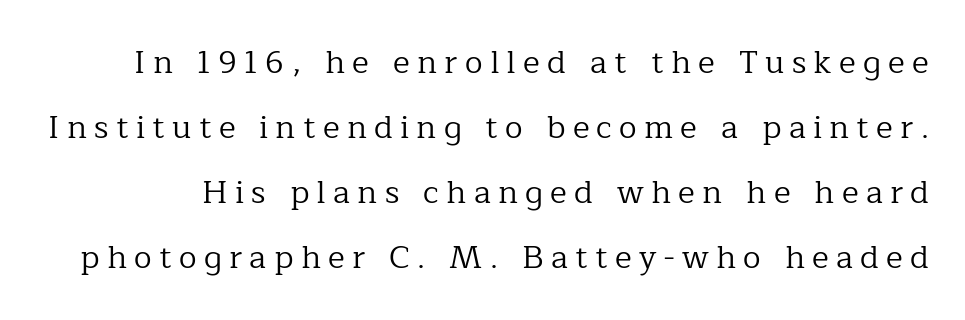
{"serif": "yes", "italic": "no", "bold": "no", "weight": "regular", "width": "normal", "stroke_contrast": "low", "x_height": "medium", "monospaced": "no", "underline": "no", "line_spacing": "loose", "line_spacing_ratio": 2.03, "letter_spacing": "wide", "letter_spacing_em": 0.23, "glyph_px": 32}
